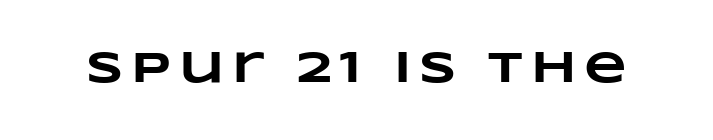
The image shows 44 px heavy, wide type; set not underlined; low stroke contrast and a large x-height.
